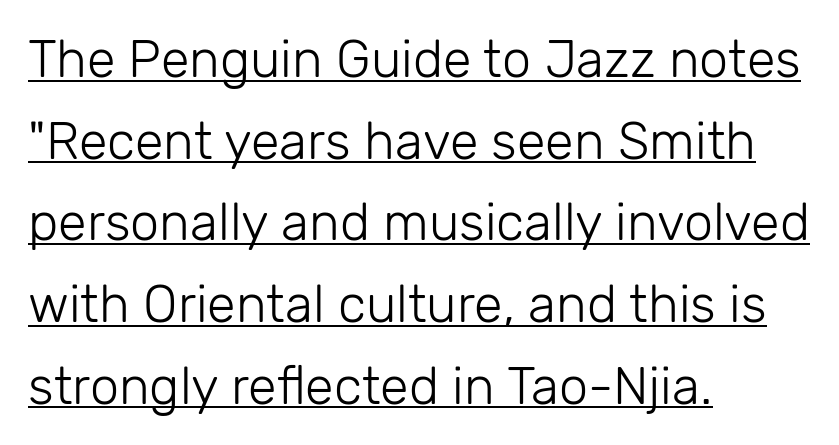
{"serif": "no", "italic": "no", "bold": "no", "weight": "light", "width": "normal", "stroke_contrast": "low", "x_height": "medium", "monospaced": "no", "underline": "yes", "align": "left", "line_spacing": "normal", "line_spacing_ratio": 1.57, "letter_spacing": "normal", "letter_spacing_em": 0.0, "glyph_px": 52}
